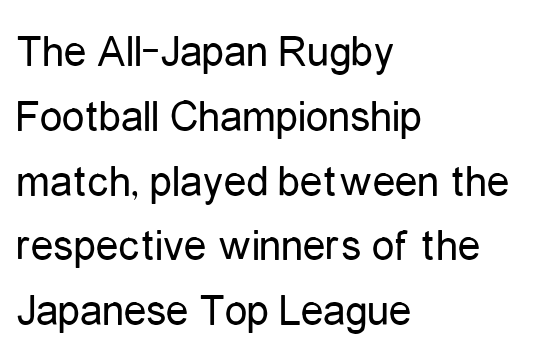
The image shows 45 px regular-weight, condensed sans-serif type, upright; set left-aligned, normal line spacing (1.44x), normal letter spacing, not underlined; low stroke contrast and a medium x-height.
